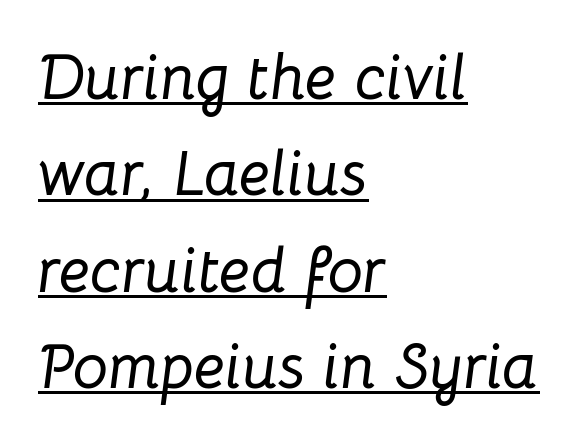
The specimen reads as italic at a glance. The rendering uses a moderate line-height, typical for paragraphs. The glyphs are accompanied by a horizontal stroke just below them. Nobody touched the tracking dial on this one. Here the designer chose a conventional face with non-uniform glyph widths. One-word summary of the alignment: left.
